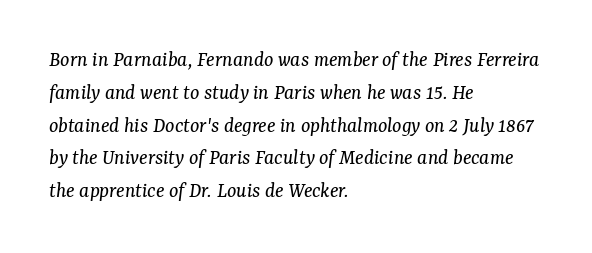
This rendering uses left alignment, leaving the right contour irregular. Normally led — the rows are evenly, conventionally spaced. Vertical stems look standard width or narrower in stroke. Looking at the ascenders, they clearly lean.
